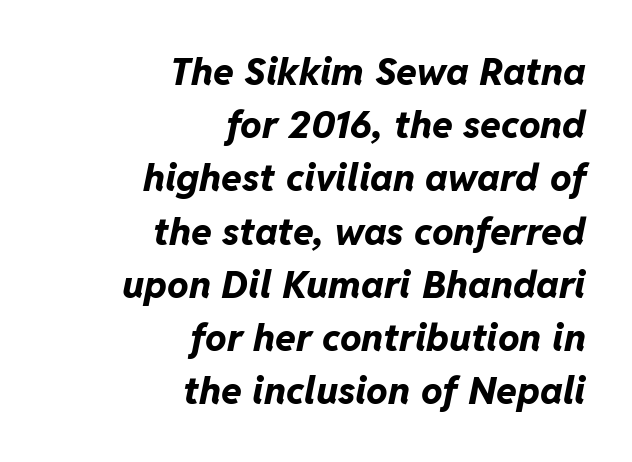
The text carries the slant typical of an italic or oblique font. Each glyph is drawn with heavy, bold strokes. All the whitespace from short lines collects on the left. Is the letter spacing exaggerated? No — it looks like the ordinary default. Vertical spacing — default.
